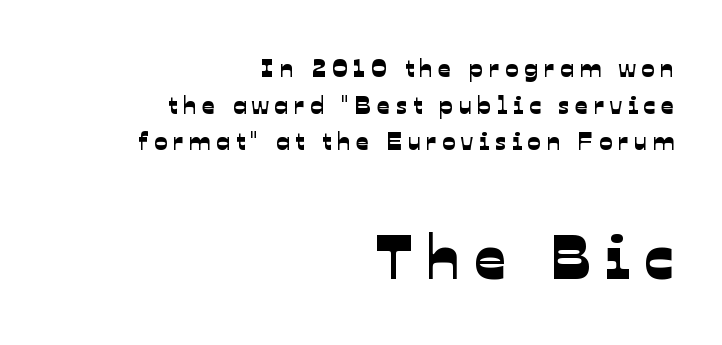
The image shows 62 px sans-serif type; set right-aligned, normal line spacing (1.47x), unusually wide letter spacing (+0.23 em), not underlined; the second (bottom) block is 2.48x larger; low stroke contrast and a medium x-height.
